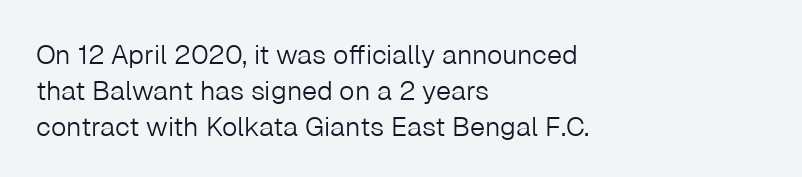
A clean baseline with only descenders dipping below it. The letters stand upright; this is a roman face. The letterforms sit shoulder to shoulder at normal distance. The compositor pushed each line to the left boundary.
